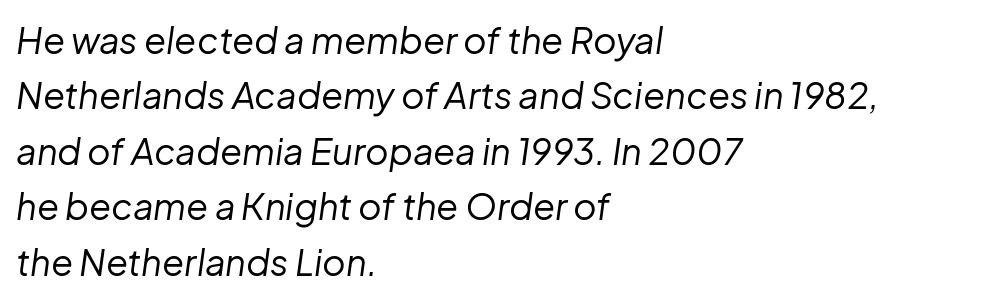
Short note: letters normally spaced. Vertically, the passage feels balanced, rows spaced as you'd expect. Check under the words: just untouched page. Do the characters align in a grid? No, the font is proportional. Weight: in the light-to-regular range.
